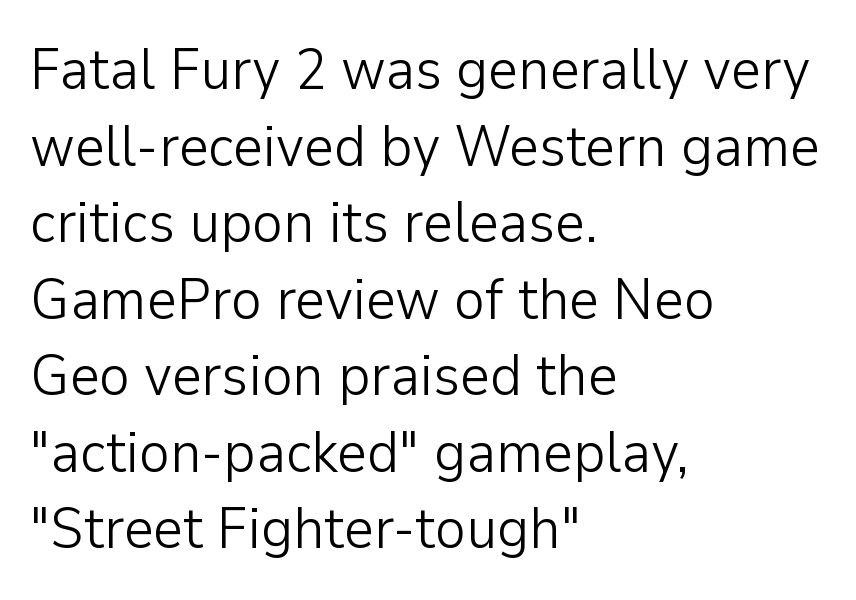
The image shows 58 px light sans-serif type, upright; set left-aligned, normal line spacing (1.32x), normal letter spacing, not underlined; low stroke contrast and a medium x-height.
